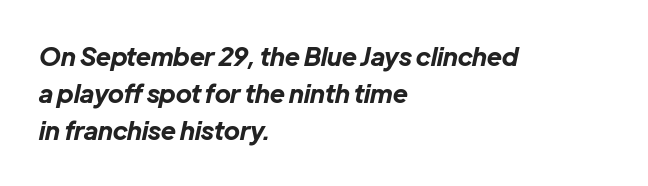
{"italic": "yes", "lean": "right", "slant_degrees": 12, "bold": "yes", "underline": "no", "align": "left", "line_spacing": "normal", "line_spacing_ratio": 1.49, "letter_spacing": "normal", "letter_spacing_em": 0.0, "glyph_px": 25}
